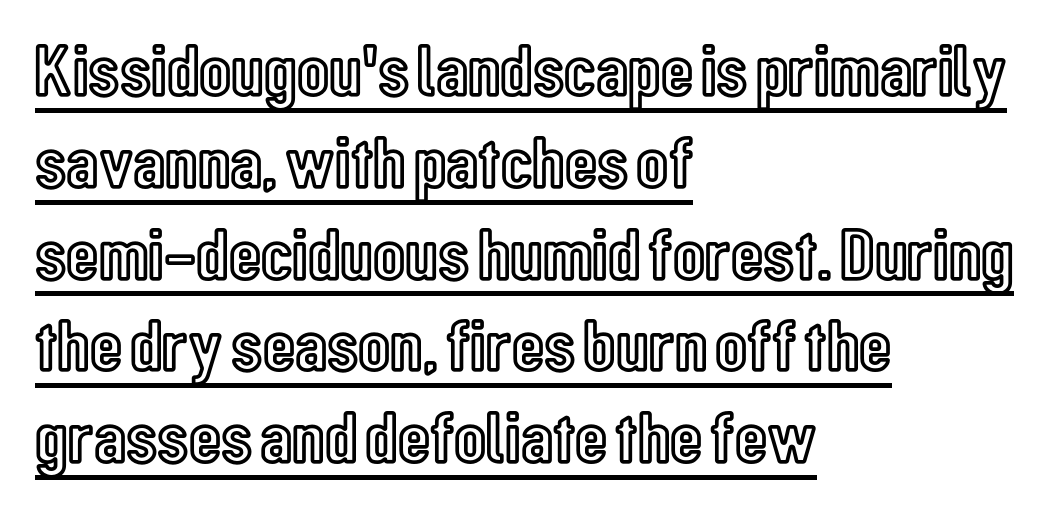
Q: Is the text italic (slanted)? A: No, it is upright.
Q: Is the text underlined? A: Yes.
Q: How is the paragraph aligned? A: Left-aligned.
Q: Is the spacing between letters normal or unusually wide? A: Normal.
Q: Width (condensed, normal, or wide)? A: Condensed.
Q: x-height? A: Medium.
Q: Monospaced? A: No.
